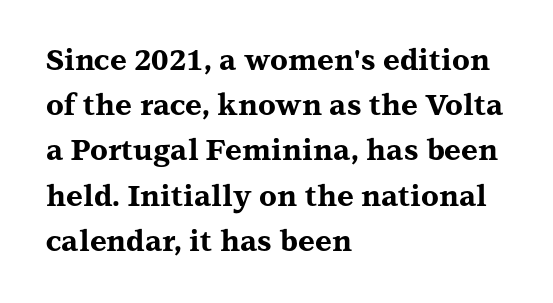
The image shows 29 px bold, wide serif type, upright; set left-aligned, normal line spacing (1.56x), normal letter spacing, not underlined; medium stroke contrast and a medium x-height.
